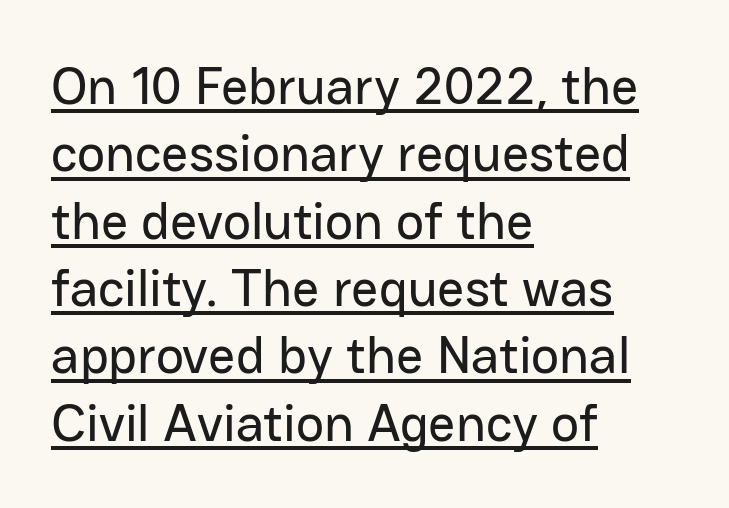
{"serif": "no", "italic": "no", "width": "normal", "stroke_contrast": "low", "x_height": "medium", "monospaced": "no", "underline": "yes", "align": "left", "line_spacing": "normal", "line_spacing_ratio": 1.27, "letter_spacing": "normal", "letter_spacing_em": 0.0, "glyph_px": 53}
